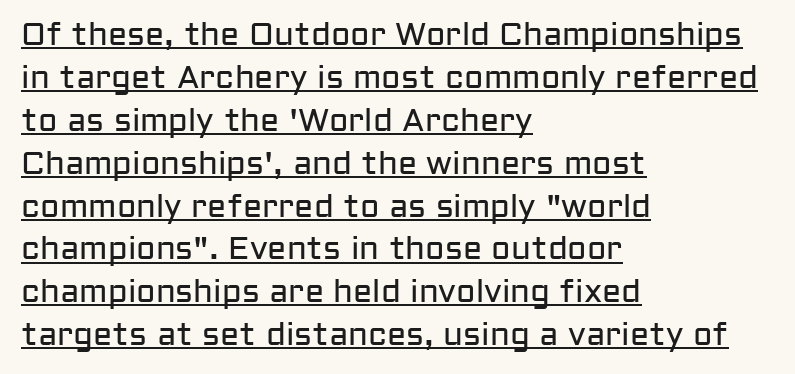
Q: Is the text bold? A: No.
Q: Is the text italic (slanted)? A: No, it is upright.
Q: Is the typeface a serif or a sans-serif typeface? A: Sans-serif.
Q: Is the text underlined? A: Yes.
Q: How is the paragraph aligned? A: Left-aligned.
Q: Is the spacing between letters normal or unusually wide? A: Normal.
Q: Is the spacing between lines tight, normal or loose? A: Normal.
Q: Width (condensed, normal, or wide)? A: Normal.
Q: Stroke contrast? A: Low.
Q: x-height? A: Medium.
Q: Monospaced? A: No.
